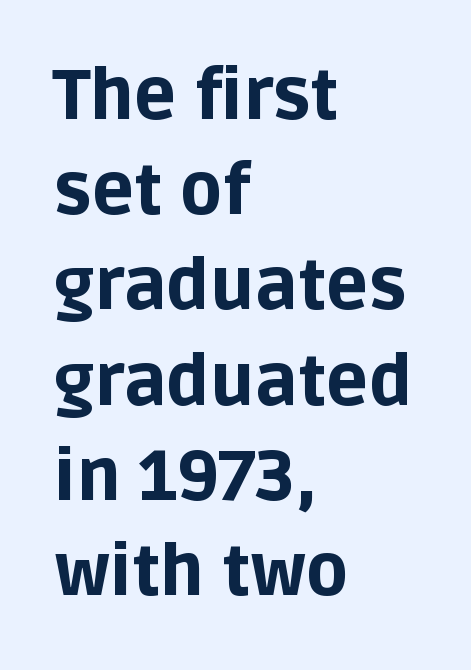
The image shows 70 px bold sans-serif type, upright; set left-aligned, normal line spacing (1.36x), normal letter spacing, not underlined; low stroke contrast and a large x-height.
